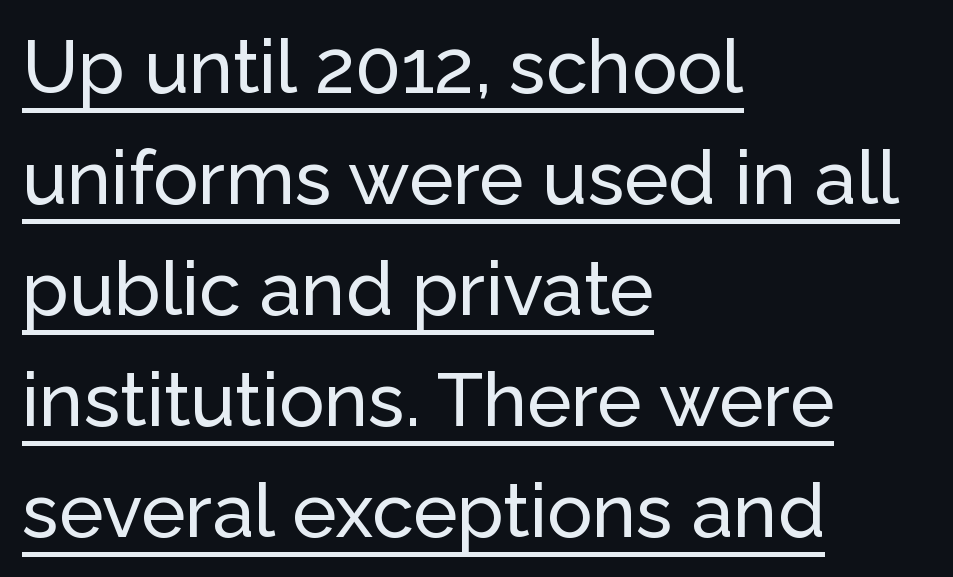
{"serif": "no", "italic": "no", "width": "normal", "stroke_contrast": "low", "x_height": "medium", "monospaced": "no", "underline": "yes", "align": "left", "line_spacing": "normal", "line_spacing_ratio": 1.48, "letter_spacing": "normal", "letter_spacing_em": 0.0, "glyph_px": 75}
